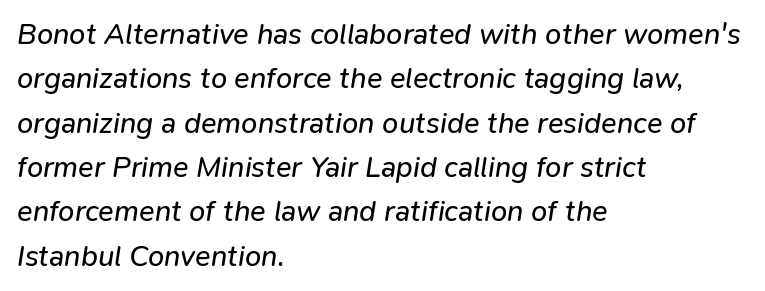
The image shows 29 px regular-weight type, italic (leaning right); set left-aligned, normal line spacing (1.53x), normal letter spacing, not underlined; low stroke contrast and a medium x-height.
